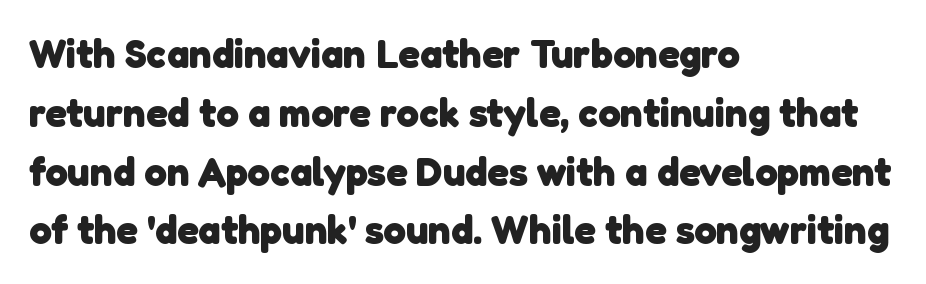
The image shows 40 px heavy sans-serif type; set left-aligned, normal line spacing (1.47x), normal letter spacing, not underlined; low stroke contrast and a medium x-height.
